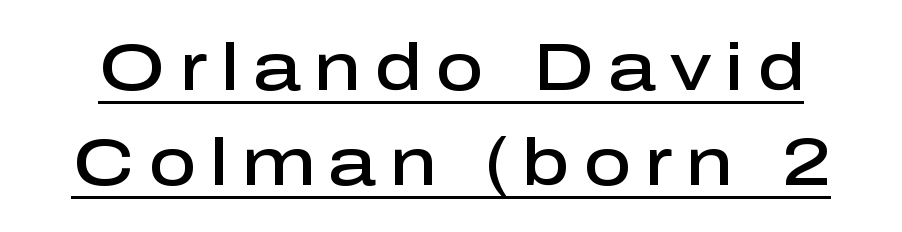
The passage shown is underscored from start to finish. What weight is shown? A semibold, between regular and bold. The letters are spread apart with noticeably loose tracking. The face used here is a sans, in the tradition of grotesques and geometrics. You could not count columns in this text — the font is proportionally spaced.
